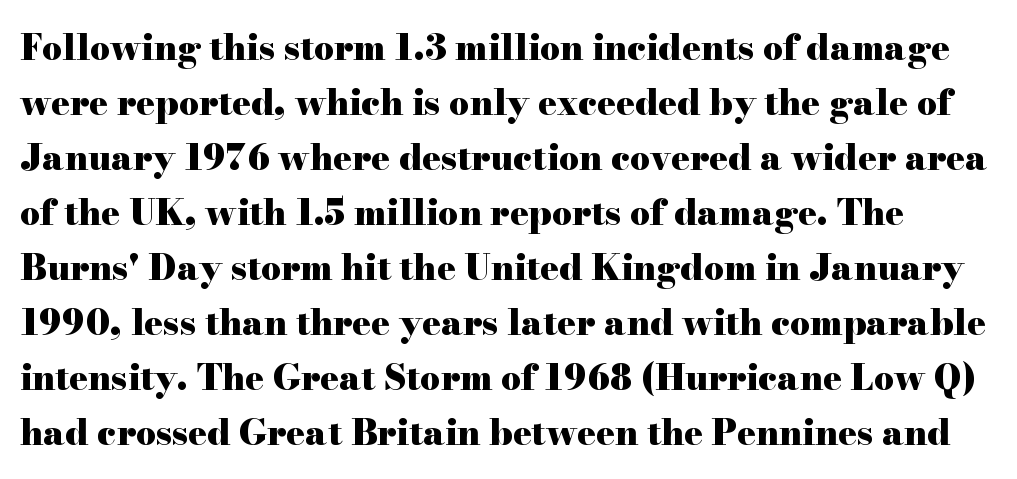
Q: Is the text bold? A: Yes.
Q: Is the text italic (slanted)? A: No, it is upright.
Q: Is the typeface a serif or a sans-serif typeface? A: Serif.
Q: Is the text underlined? A: No.
Q: Is the spacing between letters normal or unusually wide? A: Normal.
Q: Is the spacing between lines tight, normal or loose? A: Normal.
Q: Width (condensed, normal, or wide)? A: Wide.
Q: Stroke contrast? A: High.
Q: x-height? A: Small.
Q: Monospaced? A: No.
